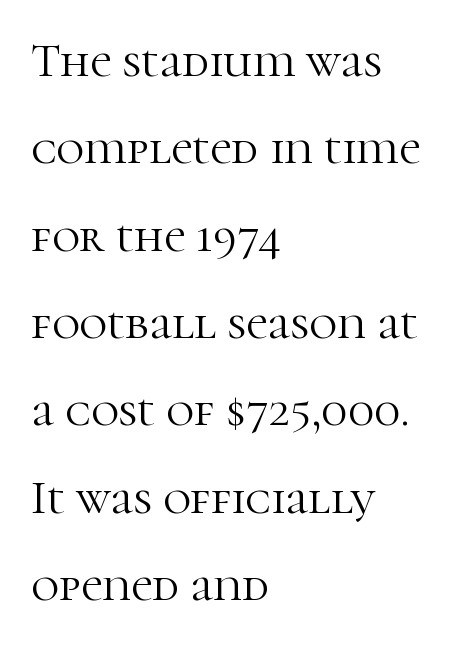
Q: Is the text bold? A: No.
Q: Is the text italic (slanted)? A: No, it is upright.
Q: Is the typeface a serif or a sans-serif typeface? A: Serif.
Q: Is the text underlined? A: No.
Q: How is the paragraph aligned? A: Left-aligned.
Q: Is the spacing between letters normal or unusually wide? A: Normal.
Q: Width (condensed, normal, or wide)? A: Normal.
Q: Stroke contrast? A: High.
Q: x-height? A: Medium.
Q: Monospaced? A: No.
